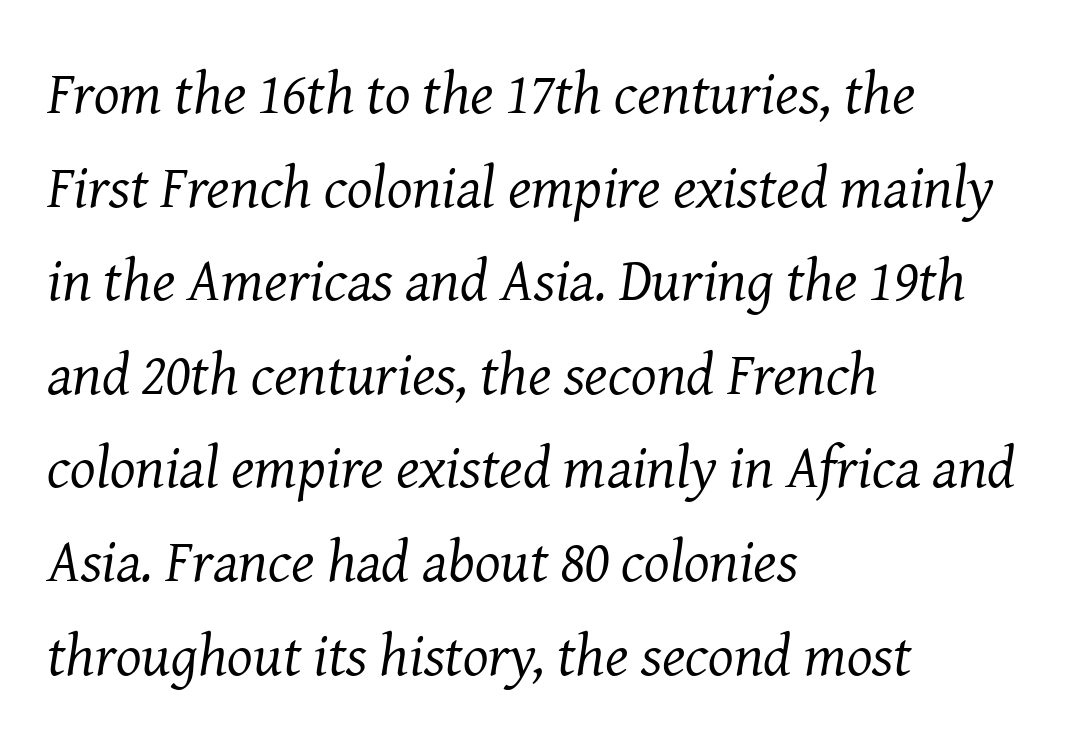
How would I describe the line gaps? Plain and ordinary. The zone under the glyphs is completely vacant. Classification — serif. No heavy texture on the line: the type isn't bold. Spacing verdict: proportional, widths tailored to each character.
